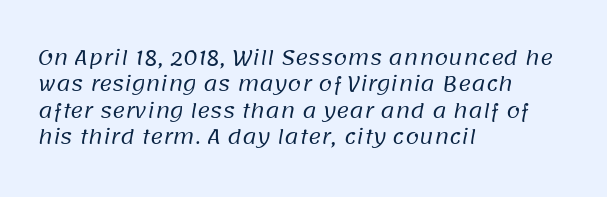
The image shows 20 px text type; set left-aligned, normal line spacing (1.32x), normal letter spacing, not underlined.
